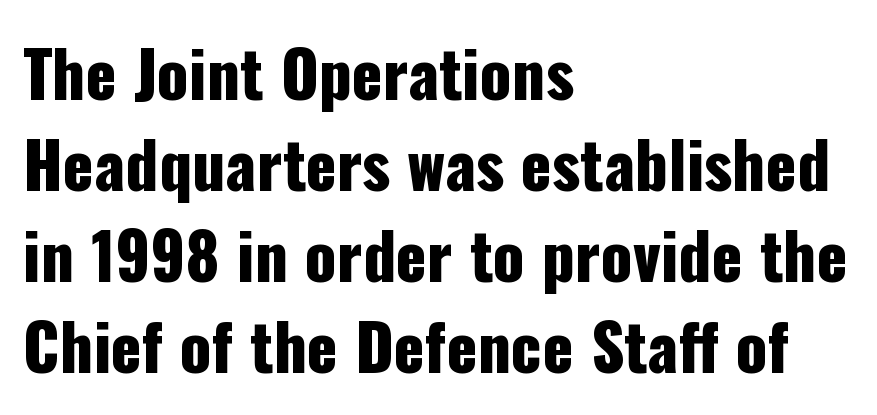
Q: Is the text italic (slanted)? A: No, it is upright.
Q: Is the typeface a serif or a sans-serif typeface? A: Sans-serif.
Q: Is the text underlined? A: No.
Q: How is the paragraph aligned? A: Left-aligned.
Q: Is the spacing between letters normal or unusually wide? A: Normal.
Q: Is the spacing between lines tight, normal or loose? A: Normal.
Q: Width (condensed, normal, or wide)? A: Condensed.
Q: Stroke contrast? A: Low.
Q: x-height? A: Medium.
Q: Monospaced? A: No.
